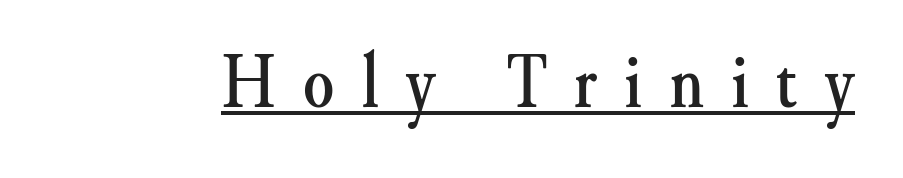
{"serif": "yes", "italic": "no", "width": "normal", "stroke_contrast": "medium", "x_height": "small", "monospaced": "no", "underline": "yes", "letter_spacing": "wide", "letter_spacing_em": 0.34, "glyph_px": 79}
